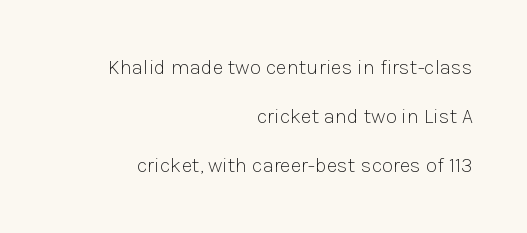
{"italic": "no", "bold": "no", "underline": "no", "align": "right", "line_spacing": "loose", "line_spacing_ratio": 2.34, "letter_spacing": "normal", "letter_spacing_em": 0.0, "glyph_px": 21}
